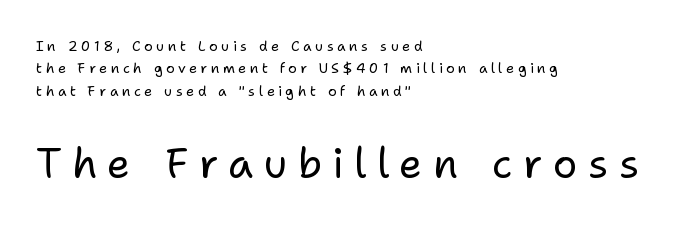
Q: Is the text bold? A: No.
Q: Is the text italic (slanted)? A: No, it is upright.
Q: Is the typeface a serif or a sans-serif typeface? A: Sans-serif.
Q: Is the text underlined? A: No.
Q: How is the paragraph aligned? A: Left-aligned.
Q: Is the spacing between letters normal or unusually wide? A: Unusually wide.
Q: Is the spacing between lines tight, normal or loose? A: Normal.
Q: Which block of text is set in a larger size, the first (top) or the second (bottom)? A: The second (bottom) one.
Q: Width (condensed, normal, or wide)? A: Normal.
Q: Stroke contrast? A: Low.
Q: x-height? A: Medium.
Q: Monospaced? A: No.
